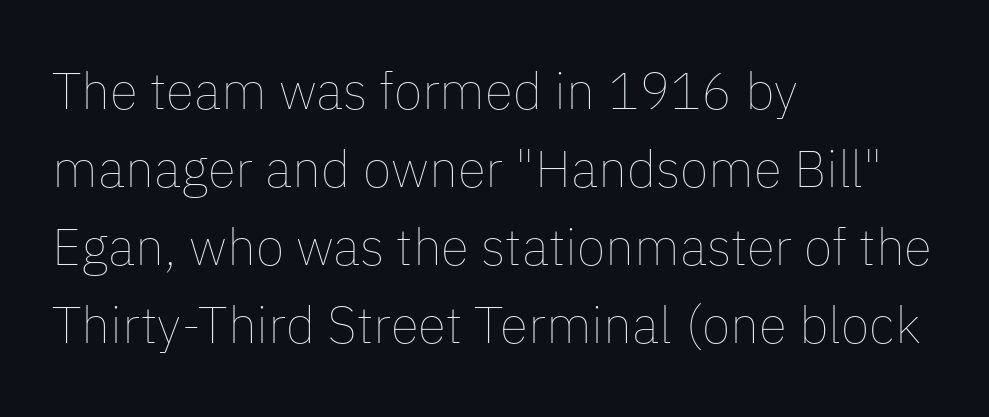
The image shows 52 px thin type, upright; set left-aligned, normal line spacing (1.5x), normal letter spacing, not underlined; low stroke contrast and a medium x-height.
